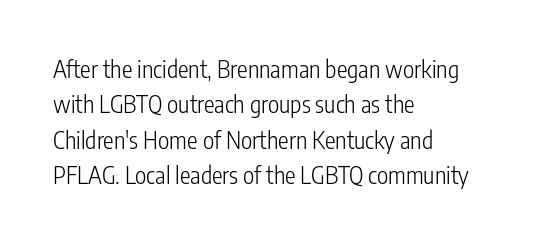
Tracking value appears to be zero — textbook default spacing. Posture: straight, roman, zero tilt. Leftover space on each line is placed entirely after the last word. This is not heavy type; no bold has been used.
